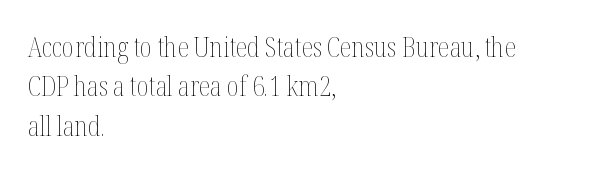
Quick note: not italic, upright. Is the stroke heavy? The answer is a plain regular-or-lighter. The setting favours the left margin, as ordinary paragraphs usually do. Has an underline been added? It has not. Tracking here is standard; glyphs follow each other at the usual distance. Line spacing here is normal.
